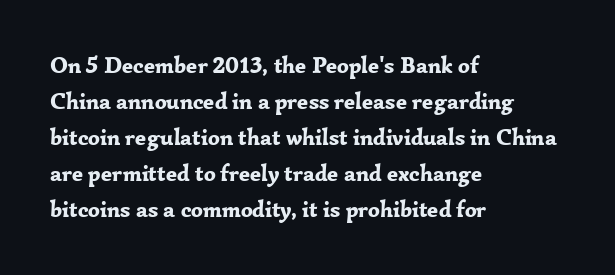
Q: Is the text bold? A: Yes.
Q: Is the text italic (slanted)? A: No, it is upright.
Q: Is the text underlined? A: No.
Q: How is the paragraph aligned? A: Left-aligned.
Q: Is the spacing between letters normal or unusually wide? A: Normal.
Q: Is the spacing between lines tight, normal or loose? A: Normal.
